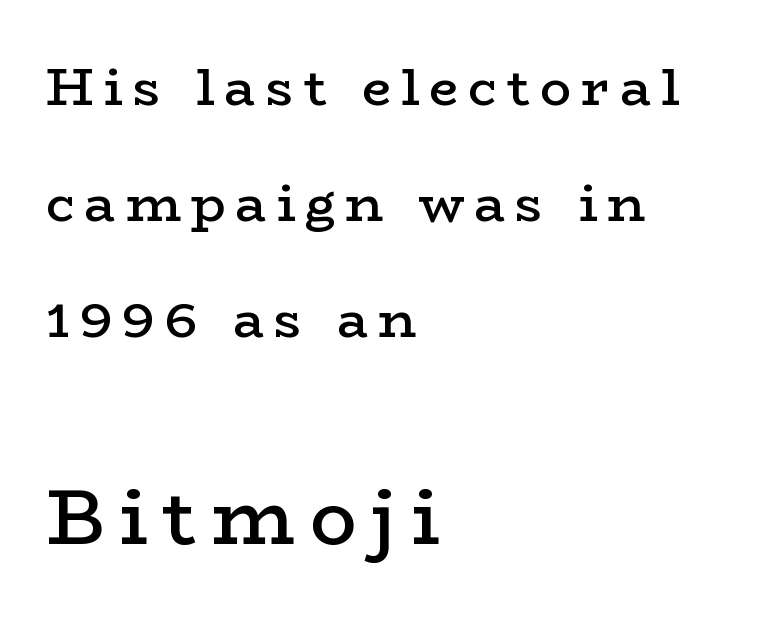
The designer went with a serif here, giving each stem small feet. Teacher's note: observe the even left margin — that is flush-left alignment. These lines were composed using upright roman letters. Does the leading feel generous? Absolutely, it's lavish. The face used here is proportionally spaced, like ordinary book or web type.
